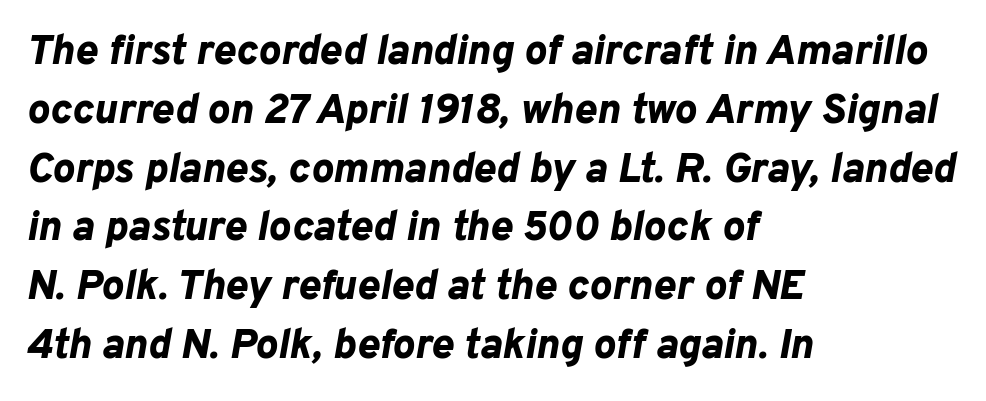
The space directly below the letters is spotless. The vertical gap from one line to the next is medium. This sample uses plain, unmodified letter spacing. I'd describe the lettering as bold — thick and assertive.
